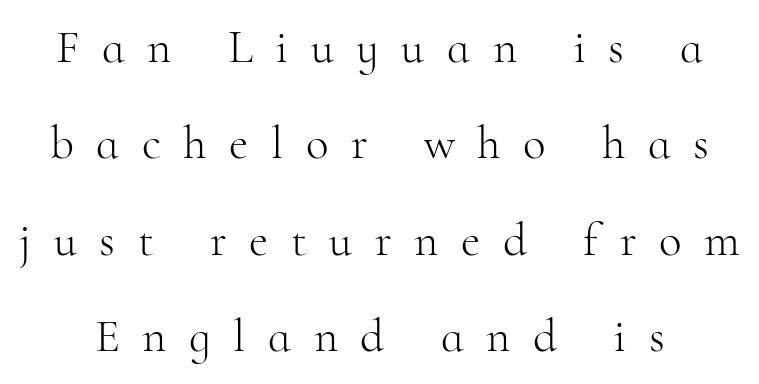
{"serif": "yes", "italic": "no", "bold": "no", "weight": "light", "width": "normal", "stroke_contrast": "high", "x_height": "small", "monospaced": "no", "underline": "no", "line_spacing": "loose", "line_spacing_ratio": 2.05, "letter_spacing": "wide", "letter_spacing_em": 0.48, "glyph_px": 47}
